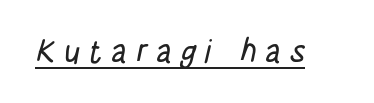
Q: Is the typeface a serif or a sans-serif typeface? A: Sans-serif.
Q: Is the text underlined? A: Yes.
Q: Is the spacing between letters normal or unusually wide? A: Unusually wide.
Q: Width (condensed, normal, or wide)? A: Condensed.
Q: Stroke contrast? A: Low.
Q: x-height? A: Large.
Q: Monospaced? A: No.
